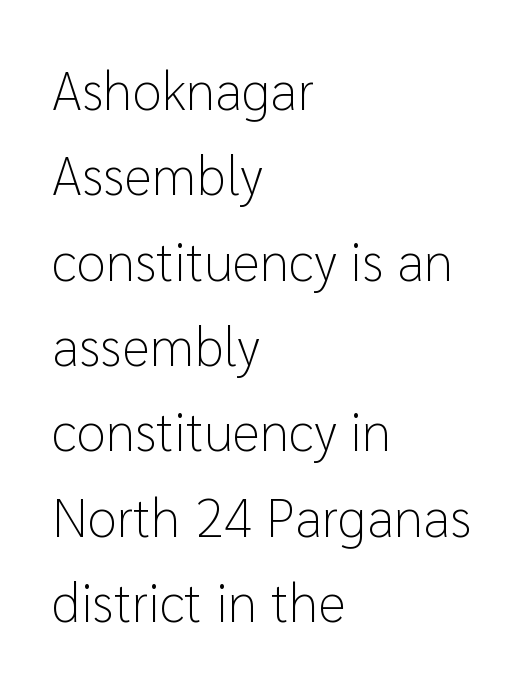
{"serif": "no", "italic": "no", "bold": "no", "weight": "light", "width": "normal", "stroke_contrast": "low", "x_height": "medium", "monospaced": "no", "underline": "no", "align": "left", "line_spacing": "normal", "line_spacing_ratio": 1.58, "letter_spacing": "normal", "letter_spacing_em": 0.0, "glyph_px": 54}
